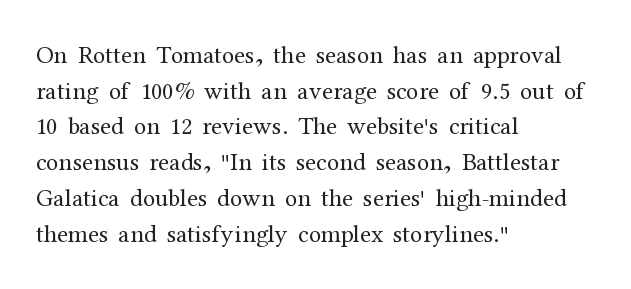
No word sits above an underline. These lines stack with their left ends in a neat column. The line-height multiplier appears to be the usual default. Ordinary non-slanted type is in use. Students, note that the glyphs here touch the page at normal intervals.
